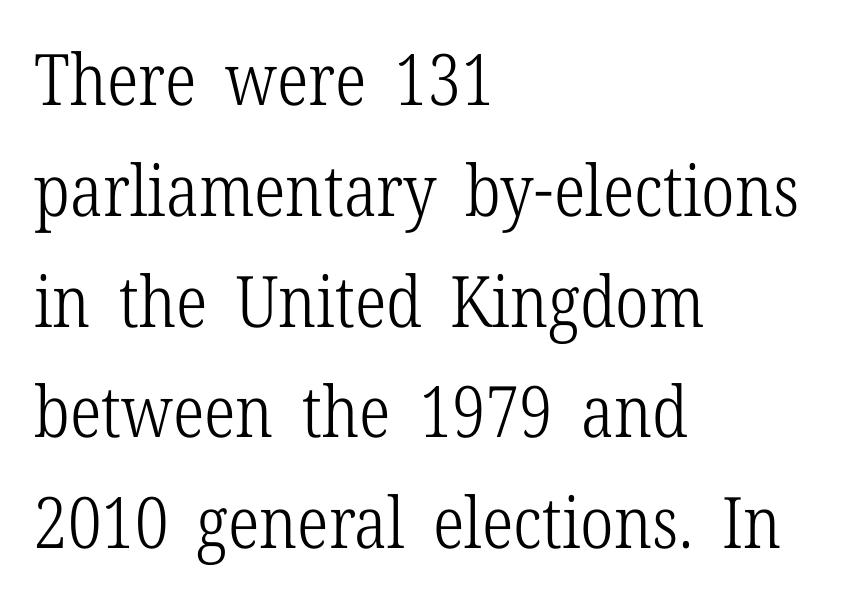
{"serif": "yes", "italic": "no", "bold": "no", "weight": "light", "width": "condensed", "stroke_contrast": "low", "x_height": "medium", "monospaced": "no", "underline": "no", "align": "left", "line_spacing": "normal", "line_spacing_ratio": 1.56, "letter_spacing": "normal", "letter_spacing_em": 0.0, "glyph_px": 71}
